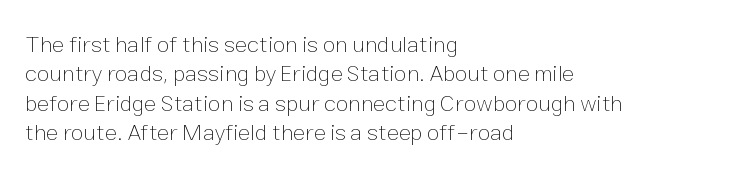
It's the straight-up-and-down kind of type. The face used here is rendered with its standard letterfit. The setting favours the left margin, as ordinary paragraphs usually do. This is not heavy type; no bold has been used. Interline gaps are of average width in this sample.
